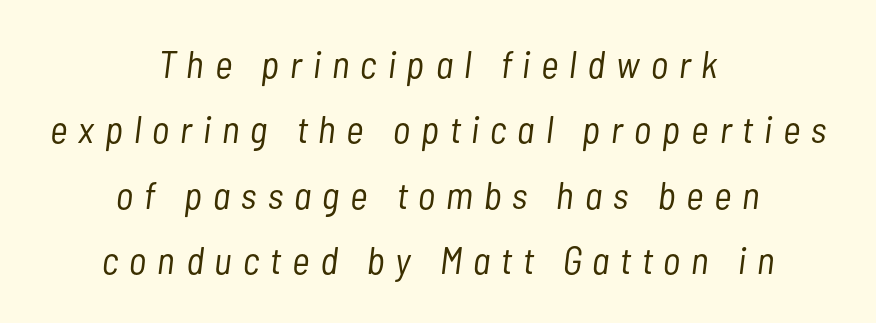
Think of a printed novel: that variable character pitch is what you see here. Bare-footed words on every line. The letters are slanted; this is an italic face. Alignment: centered. Bold? No — there's no thickening of the strokes.
